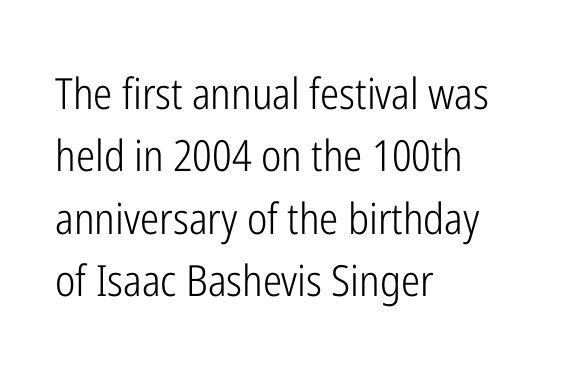
The image shows 43 px light, condensed sans-serif type, upright; set left-aligned, normal line spacing (1.45x), normal letter spacing, not underlined; low stroke contrast and a medium x-height.
